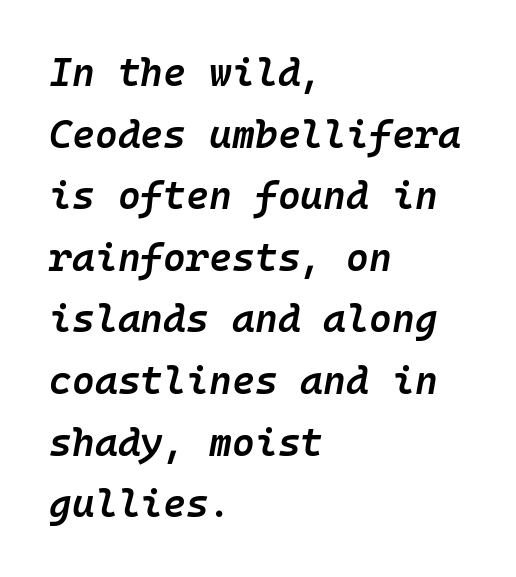
Q: Is the text bold? A: Semi-bold.
Q: Is the text italic (slanted)? A: Yes, it leans right by about 10 degrees.
Q: Is the text underlined? A: No.
Q: How is the paragraph aligned? A: Left-aligned.
Q: Is the spacing between letters normal or unusually wide? A: Normal.
Q: Is the spacing between lines tight, normal or loose? A: Normal.
Q: Width (condensed, normal, or wide)? A: Normal.
Q: Stroke contrast? A: Low.
Q: x-height? A: Medium.
Q: Monospaced? A: Yes.
